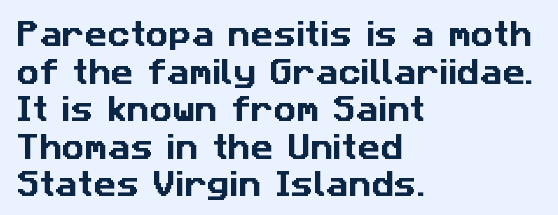
The image shows 28 px sans-serif type; set left-aligned, normal line spacing (1.34x), normal letter spacing, not underlined; low stroke contrast and a medium x-height.
